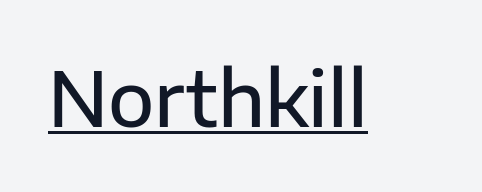
The image shows 76 px sans-serif type, upright; set normal letter spacing, underlined; low stroke contrast and a medium x-height.
